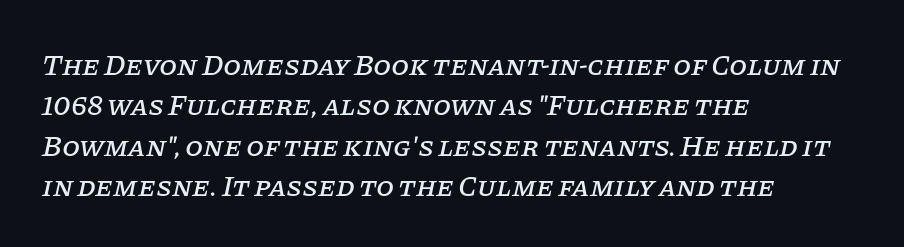
The typeface chosen for these lines features serifs. The face used here has a pronounced slope to its letters. Observe the ordinary spacing: letters are neighbours, not strangers. This sample keeps an unexceptional amount of space between lines. Where is the straight margin? On the left. The area under the type is left untouched.
